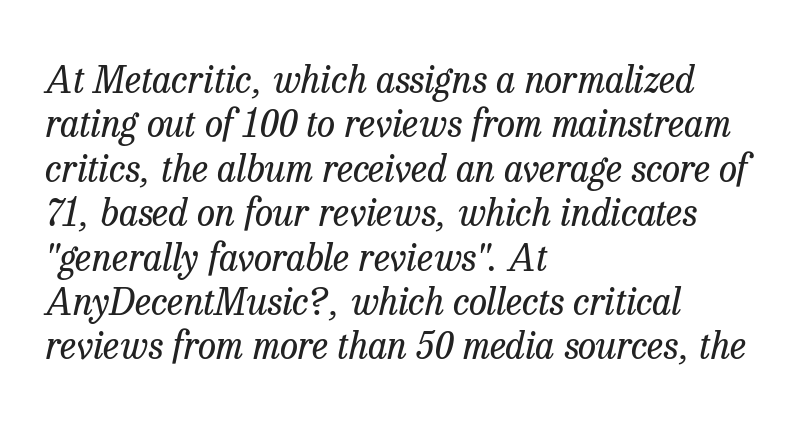
One-word summary of the alignment: left. Proportional: the letters do not fall into vertical columns. Look at the tracking — it's just the regular setting, nothing added. Does the type have serifs? Yes, each stem ends in a small foot. The words here are not underlined.
